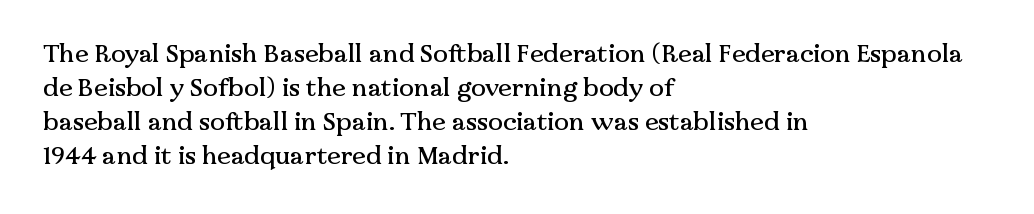
These lines were composed using upright roman letters. Line beginnings align vertically; line endings do not. Quick note: underline off. Nobody touched the tracking dial on this one. Leading matches the norm, producing a regular column.
